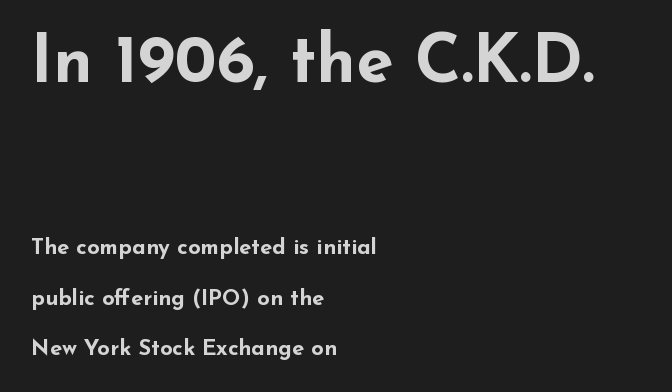
Q: Is the text bold? A: Yes.
Q: Is the text italic (slanted)? A: No, it is upright.
Q: Is the typeface a serif or a sans-serif typeface? A: Sans-serif.
Q: Is the text underlined? A: No.
Q: How is the paragraph aligned? A: Left-aligned.
Q: Is the spacing between letters normal or unusually wide? A: Normal.
Q: Is the spacing between lines tight, normal or loose? A: Loose.
Q: Which block of text is set in a larger size, the first (top) or the second (bottom)? A: The first (top) one.
Q: Width (condensed, normal, or wide)? A: Wide.
Q: Stroke contrast? A: Low.
Q: x-height? A: Small.
Q: Monospaced? A: No.
